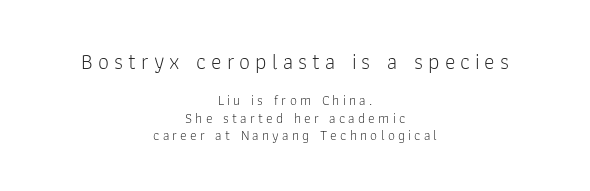
The image shows 22 px text type, upright; set centered, normal line spacing (1.25x), unusually wide letter spacing (+0.23 em), not underlined; the first (top) block is 1.57x larger.
